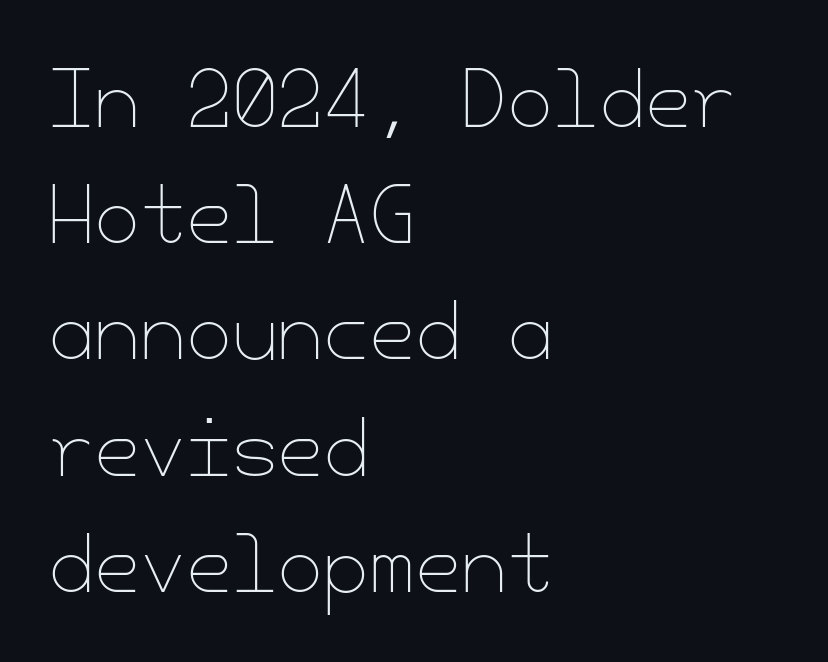
Q: Is the text bold? A: No.
Q: Is the text italic (slanted)? A: No, it is upright.
Q: Is the text underlined? A: No.
Q: How is the paragraph aligned? A: Left-aligned.
Q: Is the spacing between letters normal or unusually wide? A: Normal.
Q: Is the spacing between lines tight, normal or loose? A: Normal.
Q: Width (condensed, normal, or wide)? A: Normal.
Q: Stroke contrast? A: Low.
Q: x-height? A: Small.
